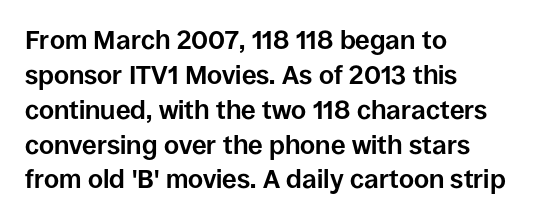
The baseline area is clear. The lines in this sample share a left origin and differ only in where they stop. The type is set solid horizontally, with unmodified tracking. Compared with typical paragraphs, the rows here are spaced about the same. Thick stems and heavy bowls — unmistakably bold. Ascenders rise straight up at ninety degrees.
